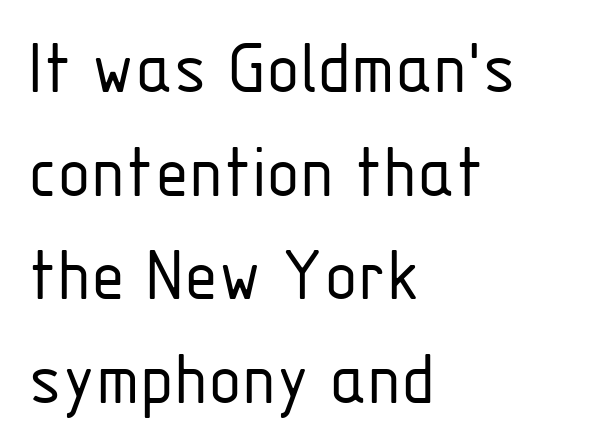
The image shows 78 px light, condensed sans-serif type, upright; set left-aligned, normal line spacing (1.33x), normal letter spacing, not underlined; low stroke contrast and a medium x-height.
